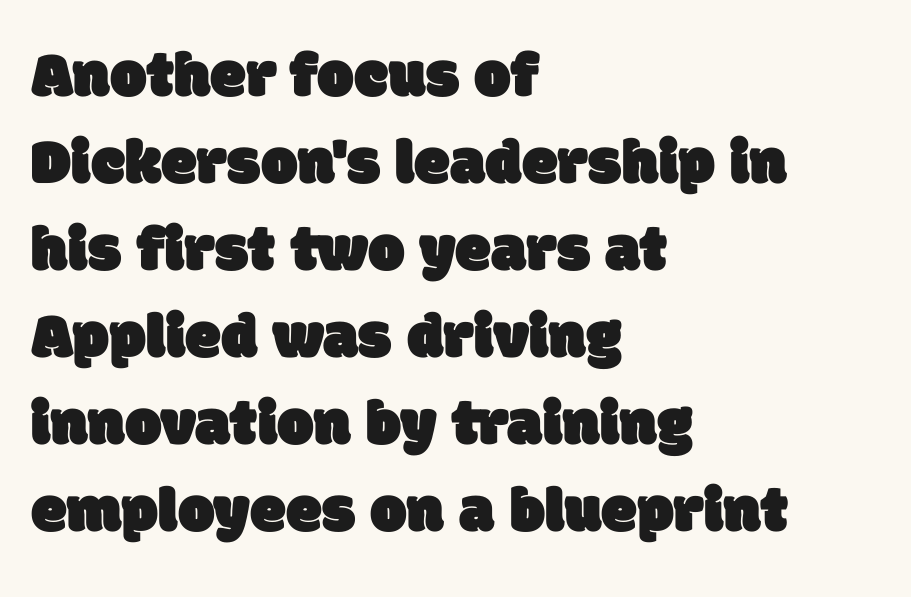
The image shows 65 px sans-serif type; set left-aligned, normal line spacing (1.34x), normal letter spacing, not underlined; low stroke contrast and a large x-height.
